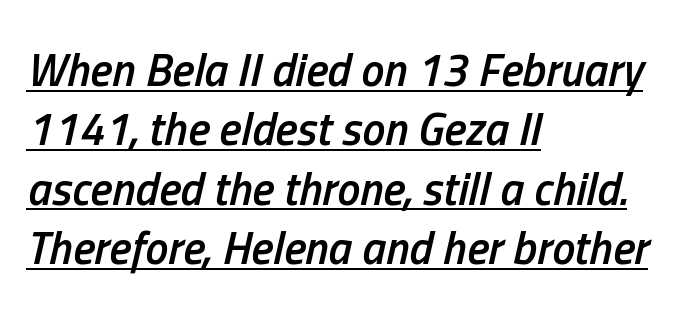
The image shows 46 px semibold, condensed type, italic (leaning right); set left-aligned, normal line spacing (1.29x), normal letter spacing, underlined; low stroke contrast and a medium x-height.
